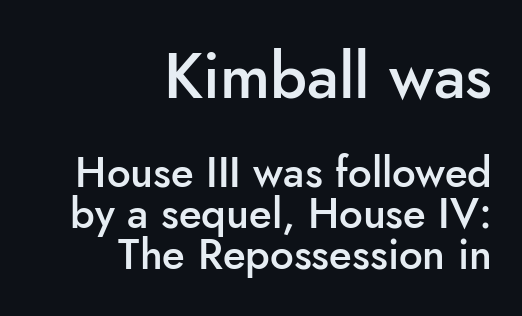
Q: Is the text bold? A: Semi-bold.
Q: Is the text italic (slanted)? A: No, it is upright.
Q: Is the typeface a serif or a sans-serif typeface? A: Sans-serif.
Q: Is the text underlined? A: No.
Q: How is the paragraph aligned? A: Right-aligned.
Q: Is the spacing between letters normal or unusually wide? A: Normal.
Q: Is the spacing between lines tight, normal or loose? A: Tight.
Q: Which block of text is set in a larger size, the first (top) or the second (bottom)? A: The first (top) one.
Q: Width (condensed, normal, or wide)? A: Normal.
Q: Stroke contrast? A: Low.
Q: x-height? A: Small.
Q: Monospaced? A: No.
